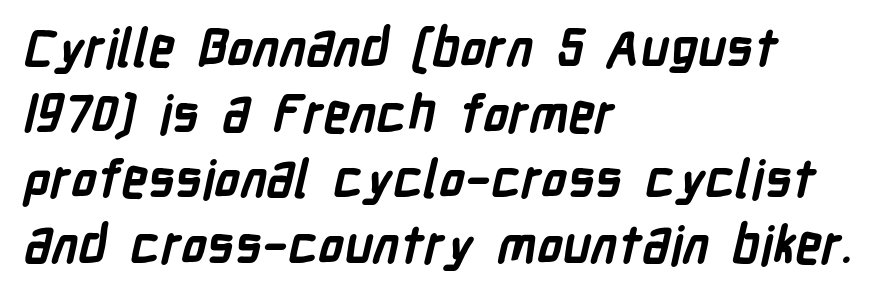
{"serif": "no", "bold": "yes", "weight": "semibold", "width": "condensed", "stroke_contrast": "low", "x_height": "medium", "monospaced": "no", "underline": "no", "align": "left", "line_spacing": "normal", "line_spacing_ratio": 1.26, "letter_spacing": "normal", "letter_spacing_em": 0.0, "glyph_px": 52}
